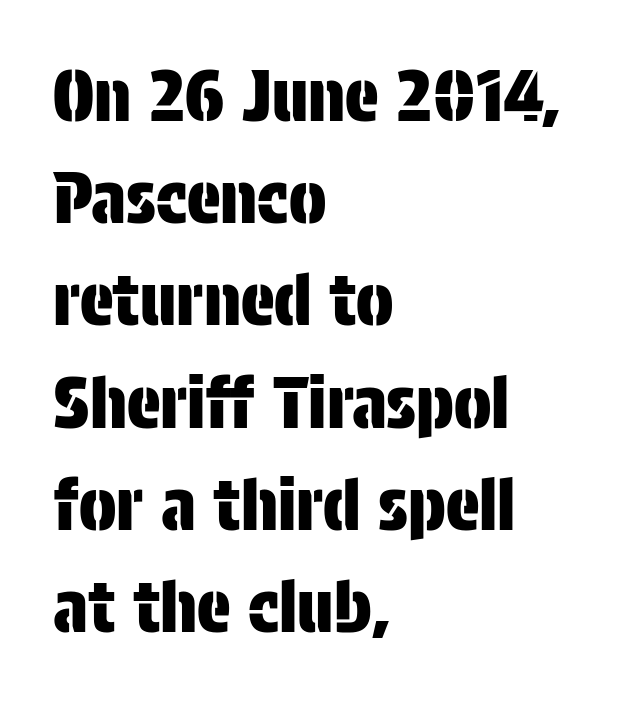
Q: Is the text italic (slanted)? A: No, it is upright.
Q: Is the typeface a serif or a sans-serif typeface? A: Sans-serif.
Q: Is the text underlined? A: No.
Q: How is the paragraph aligned? A: Left-aligned.
Q: Is the spacing between letters normal or unusually wide? A: Normal.
Q: Is the spacing between lines tight, normal or loose? A: Normal.
Q: Width (condensed, normal, or wide)? A: Condensed.
Q: Stroke contrast? A: Low.
Q: x-height? A: Large.
Q: Monospaced? A: No.
